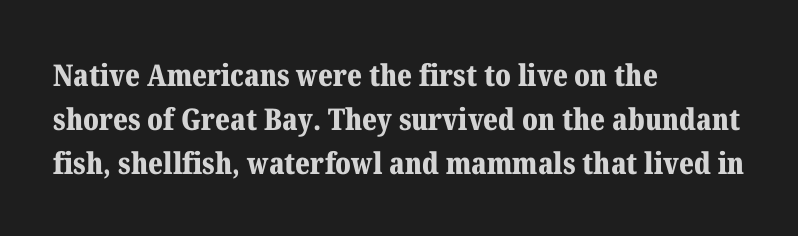
{"serif": "yes", "italic": "no", "bold": "yes", "weight": "bold", "width": "normal", "stroke_contrast": "medium", "x_height": "medium", "monospaced": "no", "underline": "no", "align": "left", "line_spacing": "normal", "line_spacing_ratio": 1.46, "letter_spacing": "normal", "letter_spacing_em": 0.0, "glyph_px": 30}
